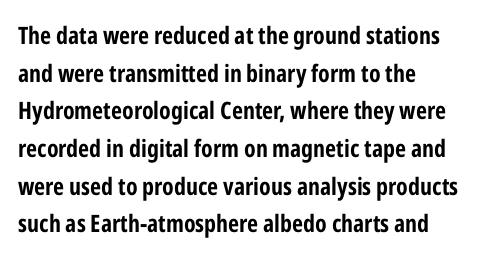
The image shows 24 px bold type, upright; set left-aligned, normal line spacing (1.57x), normal letter spacing, not underlined.
